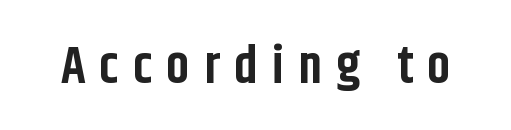
You'd pick this weight for a headline — it's a proper bold. Descenders are the only things crossing below the line. The rendering shows plain stroke endings on the letterforms — a sans-serif design. Italic? Not at all — the glyphs are vertical. There is plenty of visible air inserted between adjacent glyphs.
